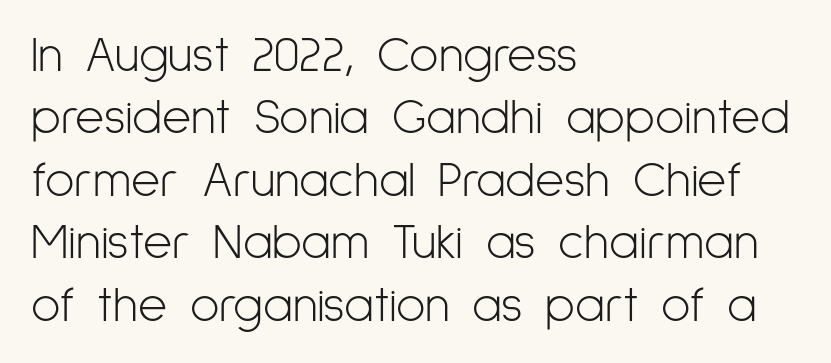
The typesetter chose a ragged-right arrangement here. The face used here is proportionally spaced, like ordinary book or web type. These glyphs show unthickened strokes, regular width or finer. The letterforms sit shoulder to shoulder at normal distance.
